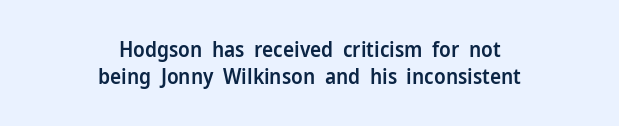
Q: Is the text bold? A: Semi-bold.
Q: Is the text italic (slanted)? A: No, it is upright.
Q: Is the text underlined? A: No.
Q: How is the paragraph aligned? A: Centered.
Q: Is the spacing between letters normal or unusually wide? A: Normal.
Q: Is the spacing between lines tight, normal or loose? A: Normal.
